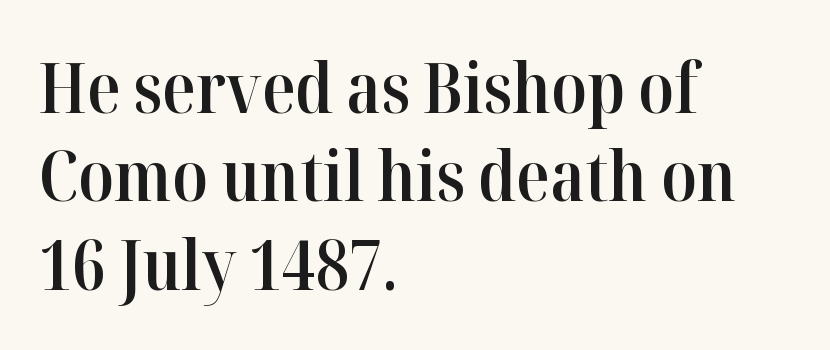
The image shows 69 px semibold serif type, upright; set left-aligned, normal line spacing (1.28x), normal letter spacing, not underlined; high stroke contrast and a medium x-height.
